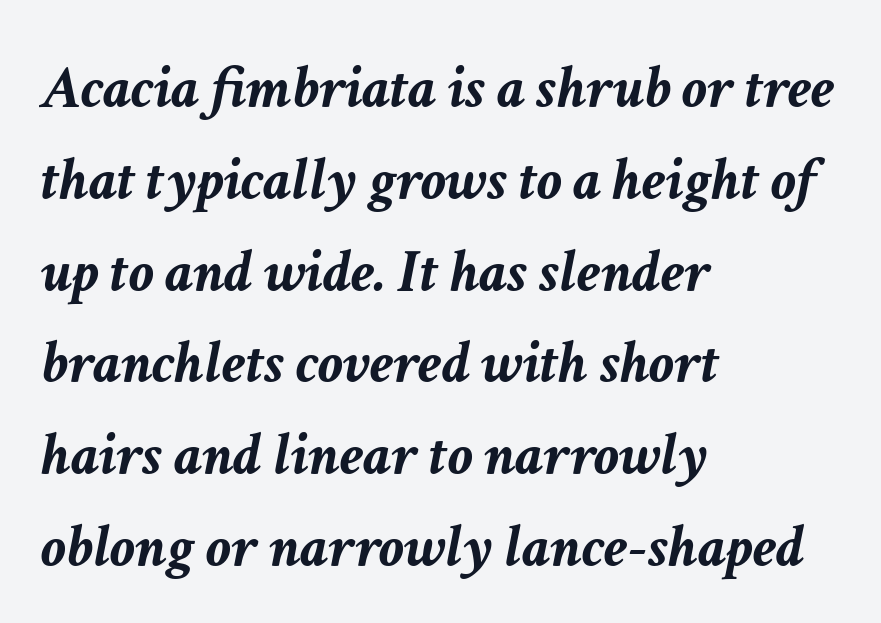
{"italic": "yes", "lean": "right", "slant_degrees": 11, "bold": "yes", "weight": "semibold", "width": "normal", "stroke_contrast": "low", "x_height": "medium", "monospaced": "no", "underline": "no", "align": "left", "line_spacing": "normal", "line_spacing_ratio": 1.48, "letter_spacing": "normal", "letter_spacing_em": 0.0, "glyph_px": 62}
